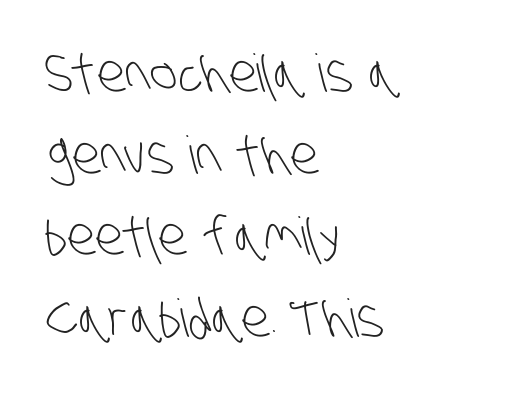
Do the characters align in a grid? No, the font is proportional. Is there much room between lines? A standard amount, neither cramped nor airy. A sans-serif font was chosen for this passage. Honestly, there is no underline to notice here at all. Words appear dense and cohesive because spacing is normal. One-word summary of the alignment: left.
